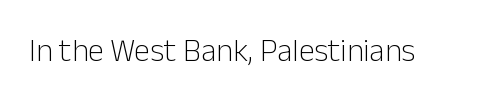
{"serif": "no", "italic": "no", "bold": "no", "weight": "light", "width": "normal", "stroke_contrast": "low", "x_height": "medium", "monospaced": "no", "underline": "no", "letter_spacing": "normal", "letter_spacing_em": 0.0, "glyph_px": 32}
